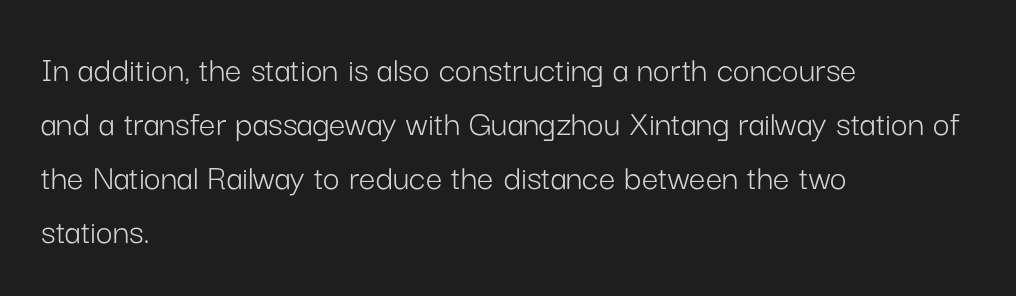
Q: Is the text bold? A: No.
Q: Is the text italic (slanted)? A: No, it is upright.
Q: Is the typeface a serif or a sans-serif typeface? A: Sans-serif.
Q: Is the text underlined? A: No.
Q: How is the paragraph aligned? A: Left-aligned.
Q: Is the spacing between letters normal or unusually wide? A: Normal.
Q: Is the spacing between lines tight, normal or loose? A: Normal.
Q: Width (condensed, normal, or wide)? A: Normal.
Q: Stroke contrast? A: Low.
Q: x-height? A: Medium.
Q: Monospaced? A: No.
